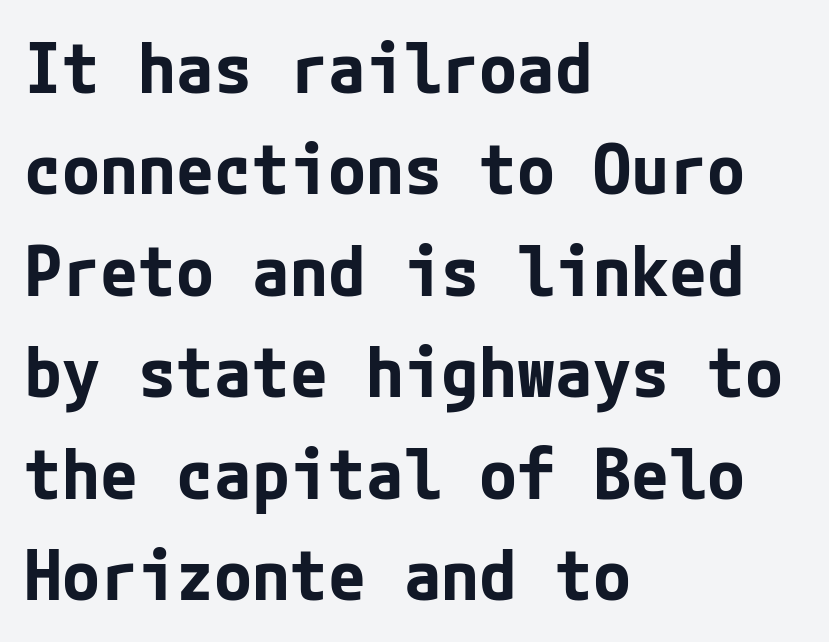
Between one letter and the next there's only the usual sliver of space. To sum up the face: it is a sans, with no serifs. This sample keeps an unexceptional amount of space between lines. The compositor pushed each line to the left boundary.
